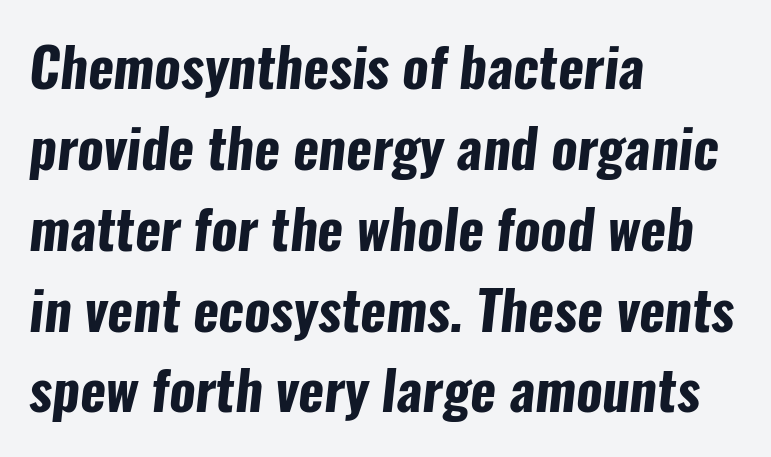
Q: Is the text bold? A: Yes.
Q: Is the typeface a serif or a sans-serif typeface? A: Sans-serif.
Q: Is the text underlined? A: No.
Q: How is the paragraph aligned? A: Left-aligned.
Q: Is the spacing between letters normal or unusually wide? A: Normal.
Q: Is the spacing between lines tight, normal or loose? A: Normal.
Q: Width (condensed, normal, or wide)? A: Condensed.
Q: Stroke contrast? A: Low.
Q: x-height? A: Medium.
Q: Monospaced? A: No.
